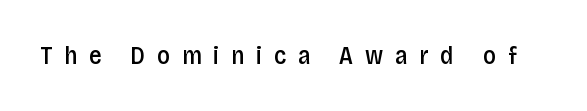
{"italic": "no", "bold": "semi", "underline": "no", "letter_spacing": "wide", "letter_spacing_em": 0.47, "glyph_px": 25}
